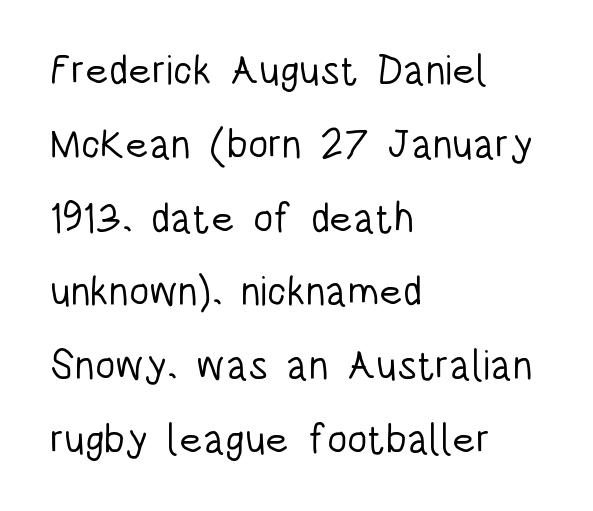
Typographically, this falls in the sans-serif category. Teacher's note: observe the even left margin — that is flush-left alignment. The line texture is even and compact thanks to regular tracking. Unmarked baselines from the first word to the last. In terms of posture, this sample is upright.
